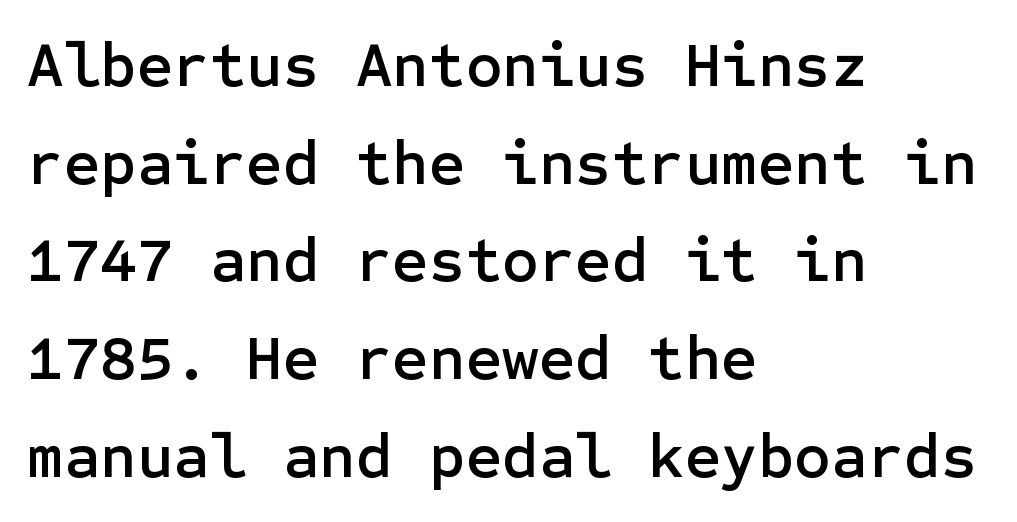
Q: Is the text italic (slanted)? A: No, it is upright.
Q: Is the typeface a serif or a sans-serif typeface? A: Sans-serif.
Q: Is the text underlined? A: No.
Q: How is the paragraph aligned? A: Left-aligned.
Q: Is the spacing between letters normal or unusually wide? A: Normal.
Q: Is the spacing between lines tight, normal or loose? A: Normal.
Q: Width (condensed, normal, or wide)? A: Normal.
Q: Stroke contrast? A: Low.
Q: x-height? A: Medium.
